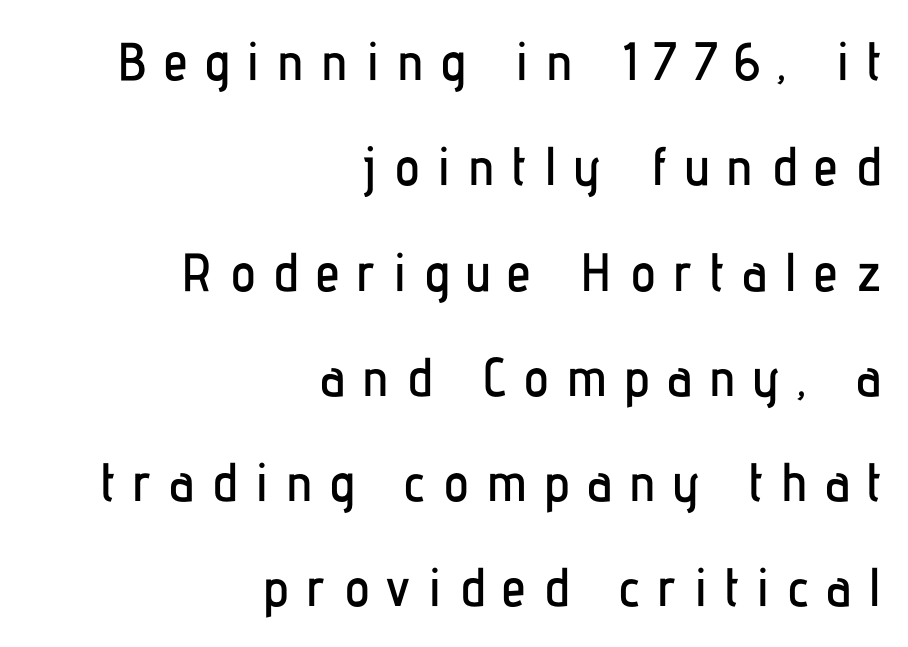
The type is letterspaced generously, with wide tracking. Airy leading. Letterform terminals end flat and unadorned throughout the passage. The setting favours the right margin, as signatures and pull-quotes sometimes do. The axis of the letterforms is exactly vertical.
